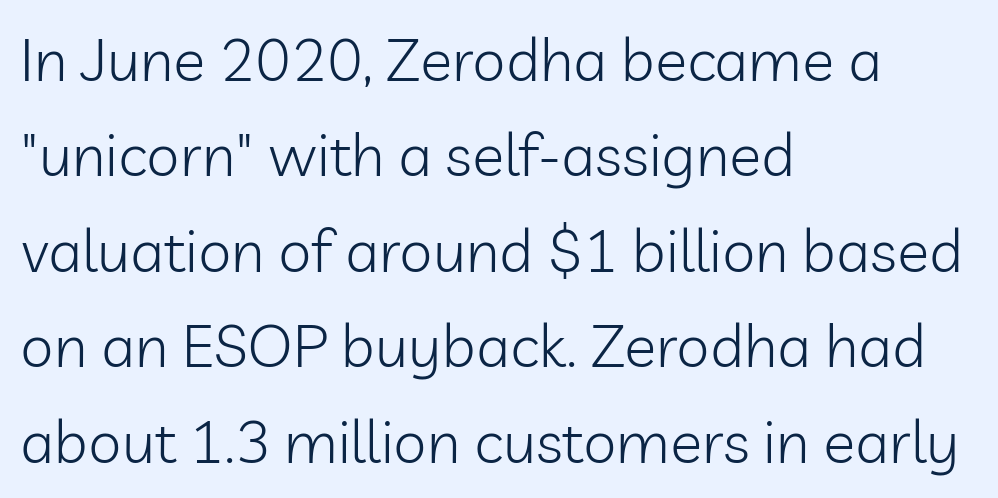
The image shows 60 px light sans-serif type, upright; set left-aligned, normal line spacing (1.59x), normal letter spacing, not underlined; low stroke contrast and a medium x-height.
